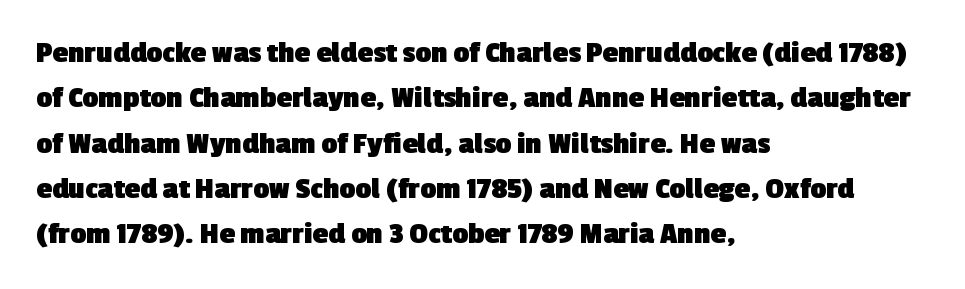
The strip under each line holds only bare page. Is the block centered? No — it sits flush against the left margin. Students, observe: this is what conventionally led text looks like. The horizontal fit of the characters is conventional and even. In terms of letterform style, serifs are entirely absent. What weight is shown? A full bold with thick strokes.
